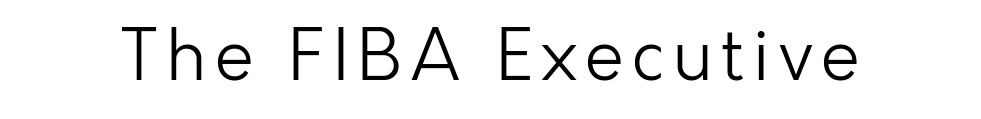
Looks like regular typesetting: each glyph gets only the width it needs. The passage shown is typeset with a sans-serif family. Glance below the letters and you will spot only blank space. The letters look calm and open, with moderate or lighter stems. Style check: upright.
